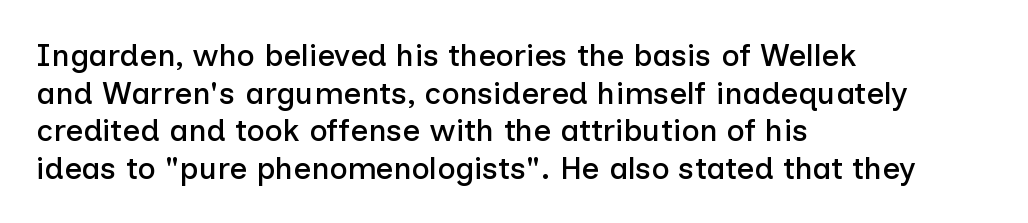
The lettering holds an erect, upright posture throughout. Teacher's note: observe the even left margin — that is flush-left alignment. Tracking here is standard; glyphs follow each other at the usual distance. The words here are not underlined. To sum up the face: it is a sans, with no serifs. Note the varied advance widths — an 'i' is clearly narrower than an 'm'.
